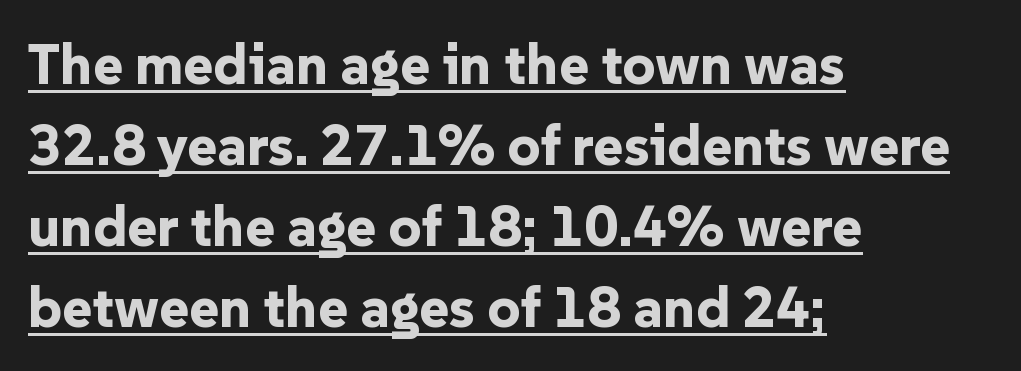
Q: Is the text bold? A: Yes.
Q: Is the text italic (slanted)? A: No, it is upright.
Q: Is the typeface a serif or a sans-serif typeface? A: Sans-serif.
Q: Is the text underlined? A: Yes.
Q: How is the paragraph aligned? A: Left-aligned.
Q: Is the spacing between letters normal or unusually wide? A: Normal.
Q: Is the spacing between lines tight, normal or loose? A: Normal.
Q: Width (condensed, normal, or wide)? A: Normal.
Q: Stroke contrast? A: Low.
Q: x-height? A: Medium.
Q: Monospaced? A: No.
